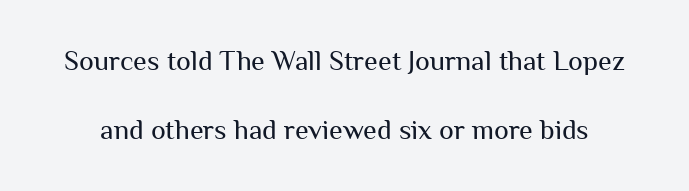
A sans-serif font was chosen for this passage. Widely set lines give the paragraph a tall, airy silhouette. The letters stand straight up with perfectly vertical stems. Is this a fixed-width face? No — the glyphs have proportional, varying widths.
